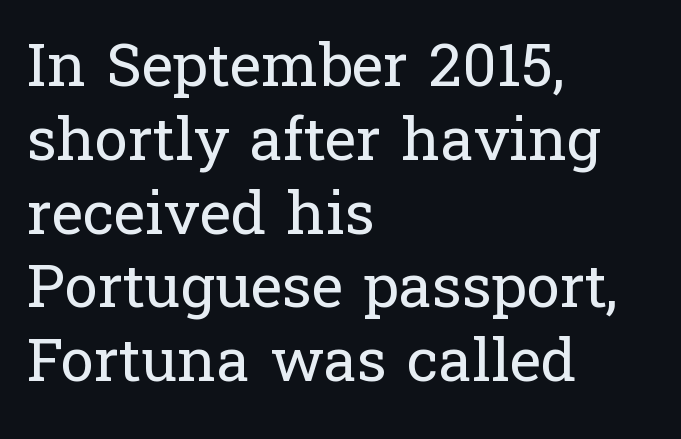
The image shows 60 px regular-weight serif type, upright; set left-aligned, line spacing 1.23x, normal letter spacing, not underlined; low stroke contrast and a medium x-height.
